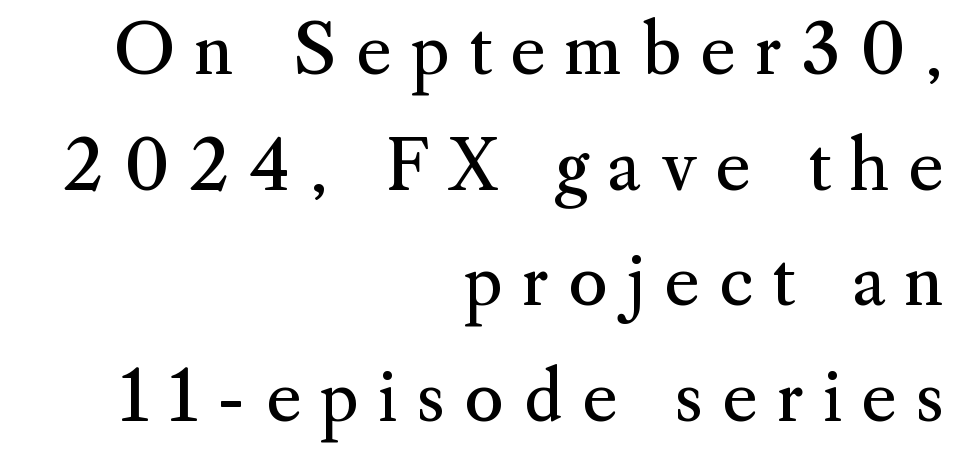
Q: Is the text bold? A: No.
Q: Is the text italic (slanted)? A: No, it is upright.
Q: Is the typeface a serif or a sans-serif typeface? A: Serif.
Q: Is the text underlined? A: No.
Q: How is the paragraph aligned? A: Right-aligned.
Q: Is the spacing between letters normal or unusually wide? A: Unusually wide.
Q: Is the spacing between lines tight, normal or loose? A: Normal.
Q: Width (condensed, normal, or wide)? A: Normal.
Q: Stroke contrast? A: Medium.
Q: x-height? A: Small.
Q: Monospaced? A: No.
